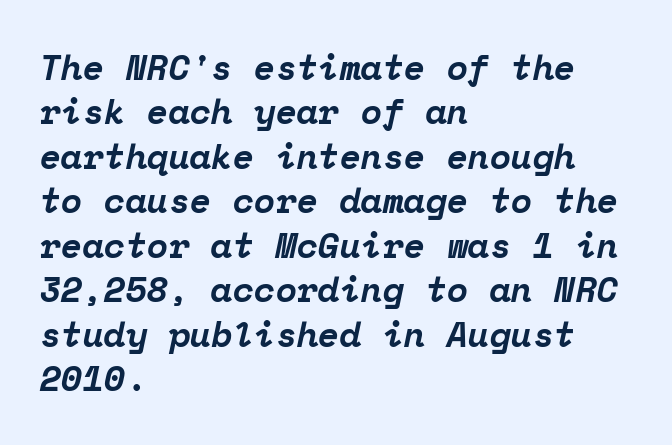
{"serif": "yes", "italic": "yes", "lean": "right", "slant_degrees": 12, "bold": "yes", "weight": "bold", "width": "normal", "stroke_contrast": "low", "x_height": "medium", "monospaced": "yes", "underline": "no", "align": "left", "line_spacing": "normal", "line_spacing_ratio": 1.27, "letter_spacing": "normal", "letter_spacing_em": 0.0, "glyph_px": 35}
